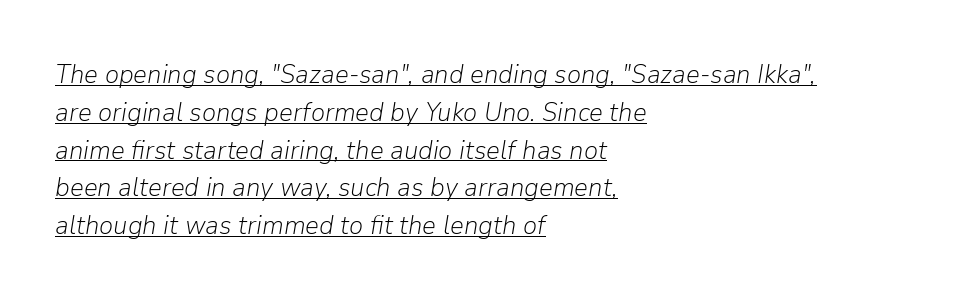
{"italic": "yes", "lean": "right", "slant_degrees": 9, "bold": "no", "underline": "yes", "align": "left", "line_spacing": "normal", "line_spacing_ratio": 1.4, "letter_spacing": "normal", "letter_spacing_em": 0.0, "glyph_px": 27}
